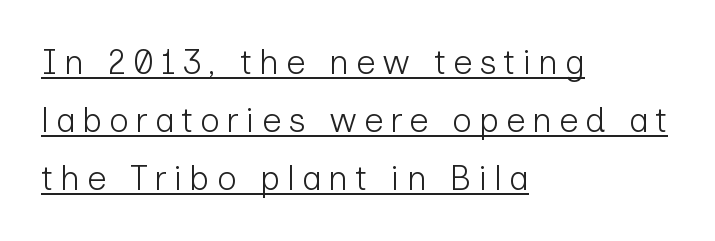
Underlining? Definitely there. Typeset ragged right — the left edge is the straight one. In terms of letterform style, serifs are entirely absent. Heaviness? Minimal to ordinary, like unemphasized prose.
